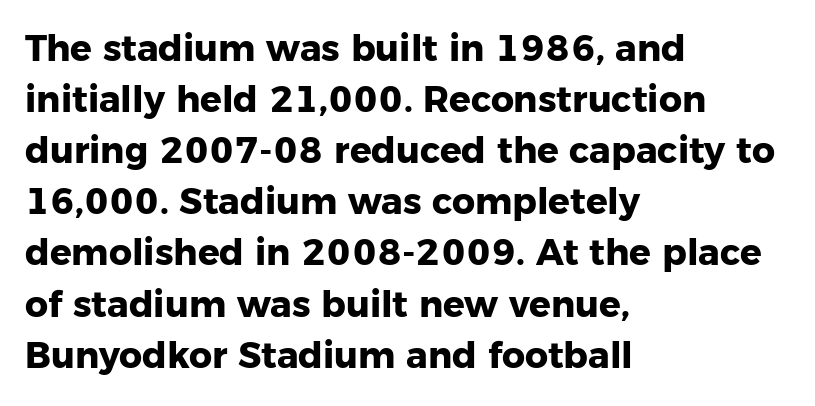
The image shows 36 px heavy sans-serif type, upright; set left-aligned, normal line spacing (1.42x), normal letter spacing, not underlined; low stroke contrast and a medium x-height.
